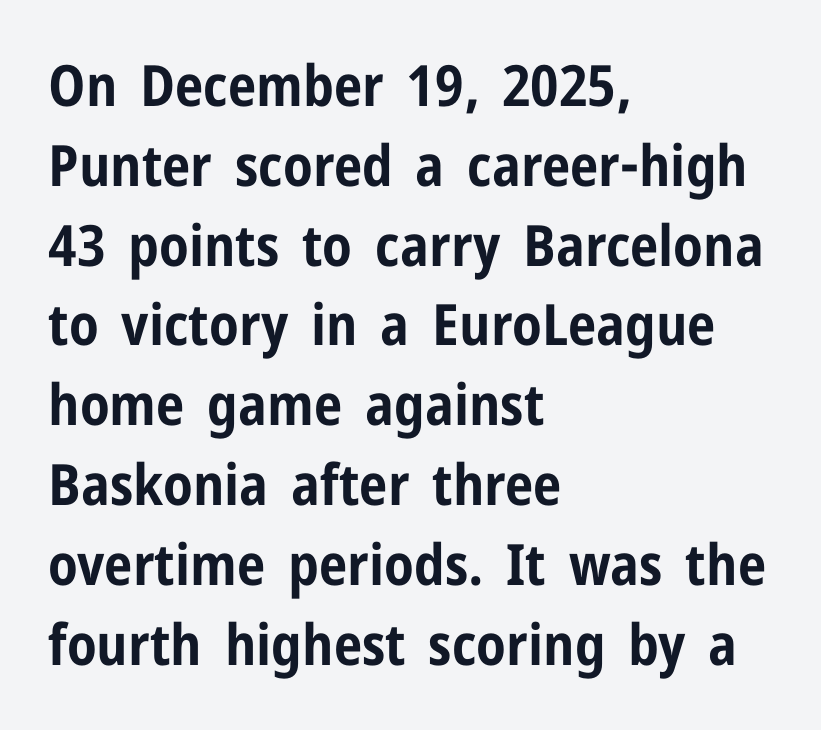
{"serif": "no", "italic": "no", "bold": "yes", "weight": "bold", "width": "condensed", "stroke_contrast": "low", "x_height": "medium", "monospaced": "no", "underline": "no", "align": "left", "line_spacing": "normal", "line_spacing_ratio": 1.4, "letter_spacing": "normal", "letter_spacing_em": 0.0, "glyph_px": 57}
